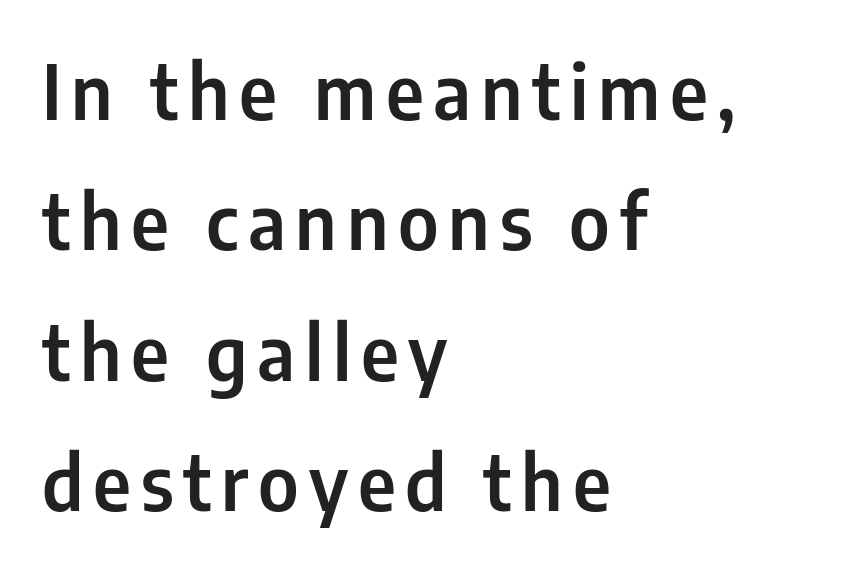
Q: Is the text italic (slanted)? A: No, it is upright.
Q: Is the typeface a serif or a sans-serif typeface? A: Sans-serif.
Q: Is the text underlined? A: No.
Q: How is the paragraph aligned? A: Left-aligned.
Q: Width (condensed, normal, or wide)? A: Condensed.
Q: Stroke contrast? A: Low.
Q: x-height? A: Medium.
Q: Monospaced? A: No.
